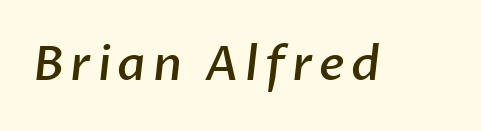
Q: Is the text bold? A: Semi-bold.
Q: Is the typeface a serif or a sans-serif typeface? A: Sans-serif.
Q: Is the text underlined? A: No.
Q: Width (condensed, normal, or wide)? A: Normal.
Q: Stroke contrast? A: Low.
Q: x-height? A: Medium.
Q: Monospaced? A: No.
